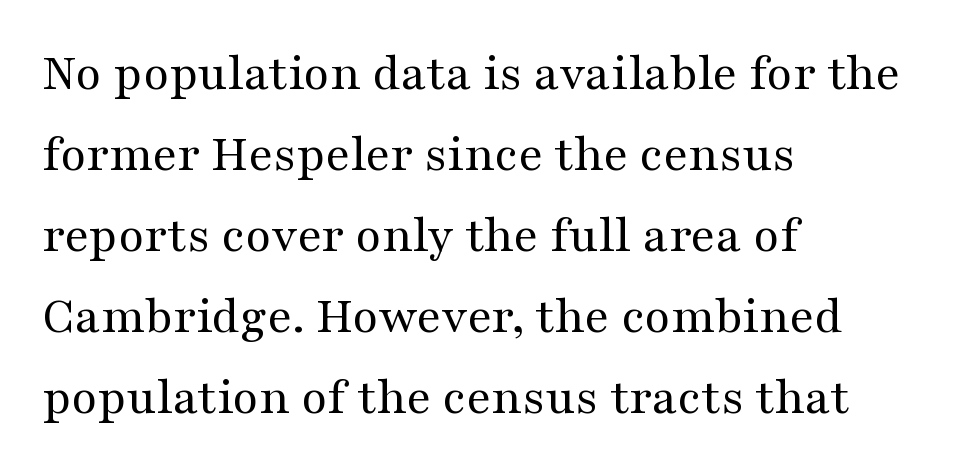
The image shows 53 px regular-weight, wide serif type, upright; set left-aligned, normal line spacing (1.53x), normal letter spacing, not underlined; medium stroke contrast and a medium x-height.
